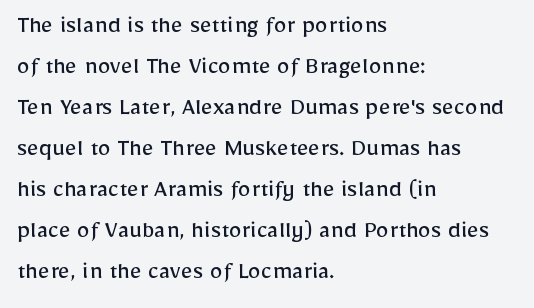
The image shows 26 px text type, upright; set left-aligned, normal line spacing (1.58x), normal letter spacing, not underlined.
